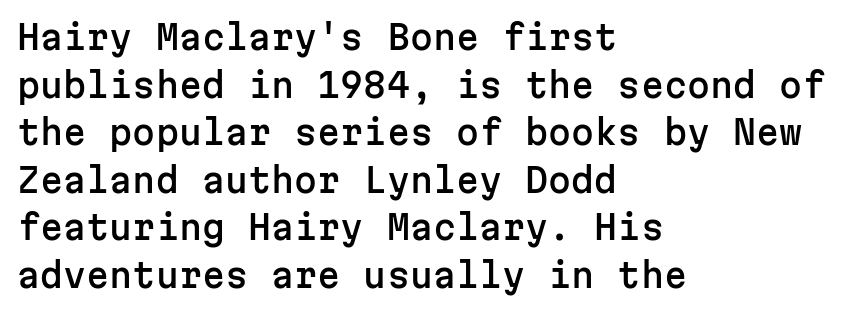
The space beneath each line is pristine and unruled. This rendering leaves character spacing at its baseline value. Vertically, the passage feels balanced, rows spaced as you'd expect. Spacing verdict: monospaced, one width for all characters. Italic: no, the glyphs are upright roman.
